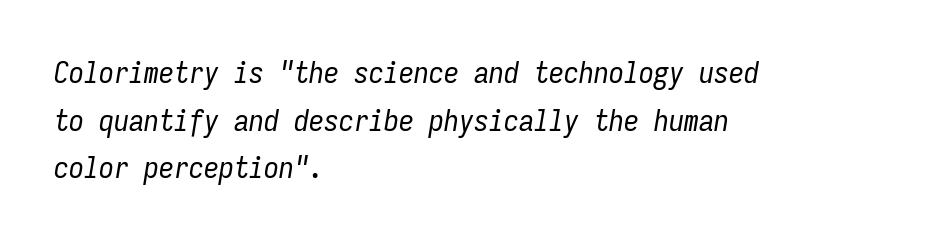
The rendering applies a slant to the glyphs. Letters have the restrained weight of plain body copy at most. Is this a fixed-width face? Yes — each glyph sits in an identical cell. The letterforms sit shoulder to shoulder at normal distance. Beneath every word, the page is bare.
